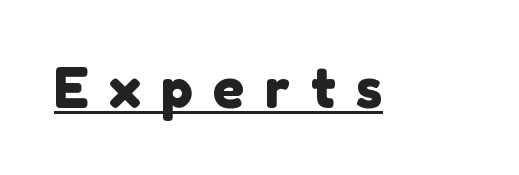
What kind of face is this? One without serifs — a sans. In terms of letterspacing, this is a distinctly airy, spread setting. Proportional: the letters do not fall into vertical columns. A rule runs beneath these lines of type.
